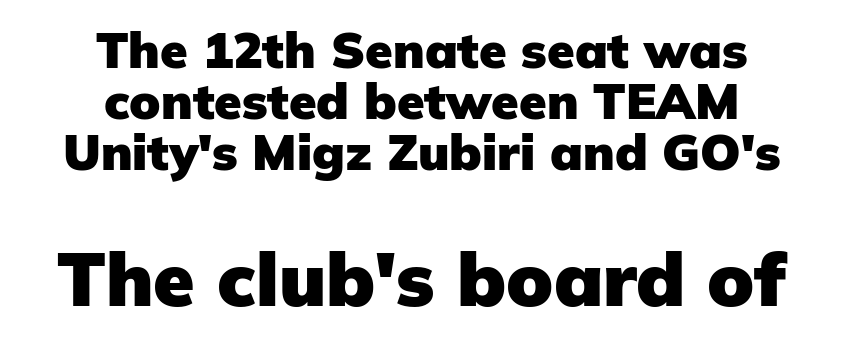
The face used here is proportionally spaced, like ordinary book or web type. These two chunks differ in scale, with the bottom chunk taking the larger measure. Set as a true bold cut, around the 700 mark. Between one letter and the next there's only the usual sliver of space.
